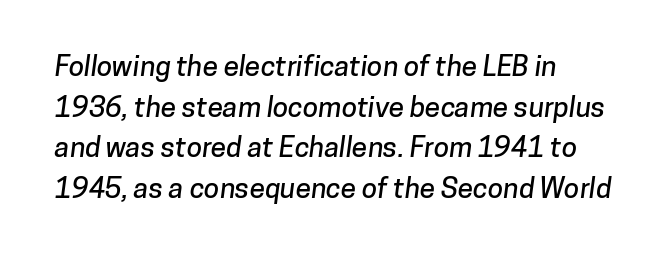
{"serif": "no", "width": "normal", "stroke_contrast": "low", "x_height": "medium", "monospaced": "no", "underline": "no", "align": "left", "line_spacing": "normal", "line_spacing_ratio": 1.45, "letter_spacing": "normal", "letter_spacing_em": 0.0, "glyph_px": 28}
